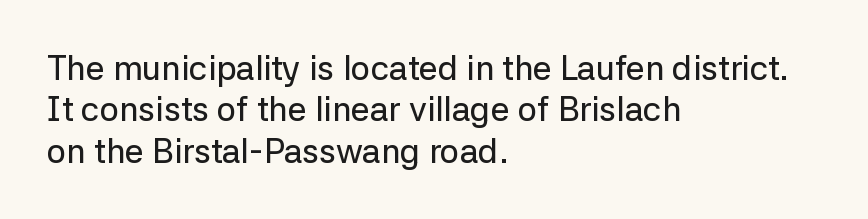
The image shows 34 px sans-serif type, upright; set left-aligned, line spacing 1.22x, normal letter spacing, not underlined; low stroke contrast and a medium x-height.
